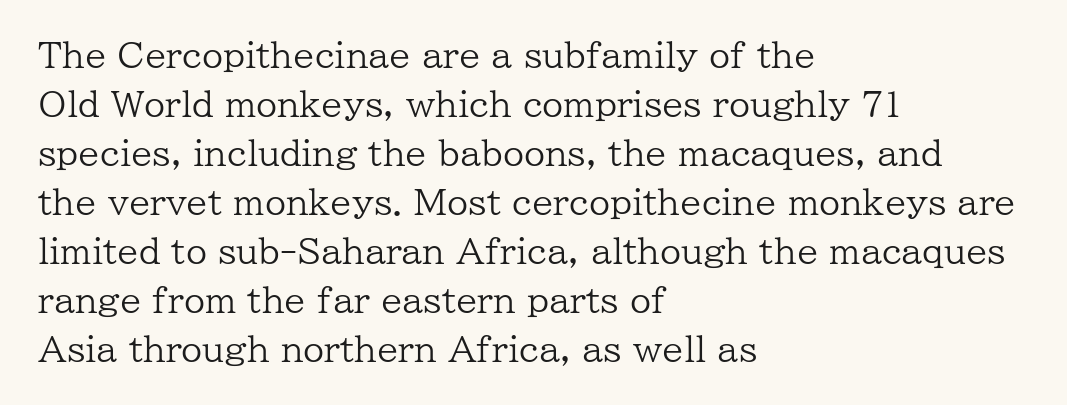
The image shows 34 px regular-weight serif type, upright; set left-aligned, normal line spacing (1.44x), normal letter spacing, not underlined; low stroke contrast and a medium x-height.
